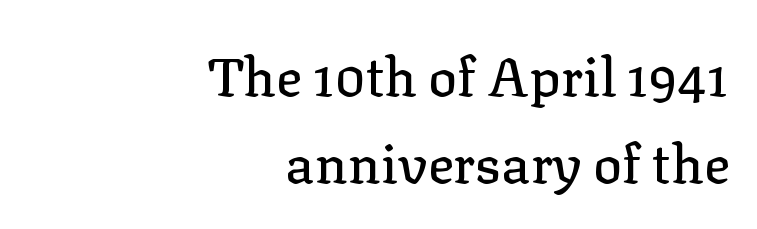
Q: Is the text italic (slanted)? A: No, it is upright.
Q: Is the typeface a serif or a sans-serif typeface? A: Serif.
Q: Is the text underlined? A: No.
Q: How is the paragraph aligned? A: Right-aligned.
Q: Is the spacing between letters normal or unusually wide? A: Normal.
Q: Is the spacing between lines tight, normal or loose? A: Normal.
Q: Width (condensed, normal, or wide)? A: Normal.
Q: Stroke contrast? A: Low.
Q: x-height? A: Medium.
Q: Monospaced? A: No.
